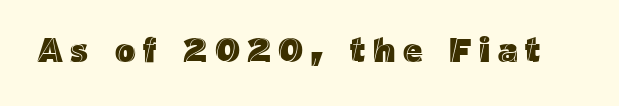
Proportional: the letters do not fall into vertical columns. Inter-character spacing is expanded well beyond the font's built-in metrics. Every character sits straight up, as roman type does. Descenders hang freely into open space.
